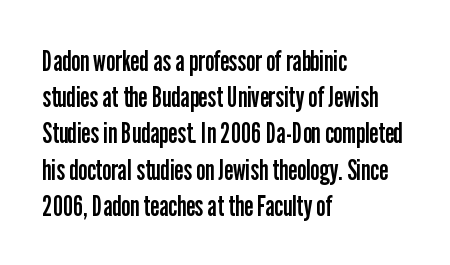
The cut favours lightness, reaching ordinary text weight at its darkest. Italic? Not at all — the glyphs are vertical. The rows are spaced the way most documents space them. The glyphs are unaccompanied by any horizontal stroke below them. The face used here is proportionally spaced, like ordinary book or web type. The text block is weighted toward the left margin, trailing off unevenly rightward.
